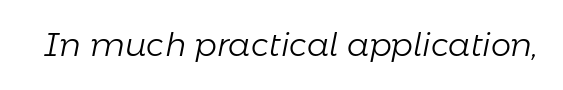
The image shows 32 px light type, italic (leaning right); set normal letter spacing, not underlined; low stroke contrast and a medium x-height.
